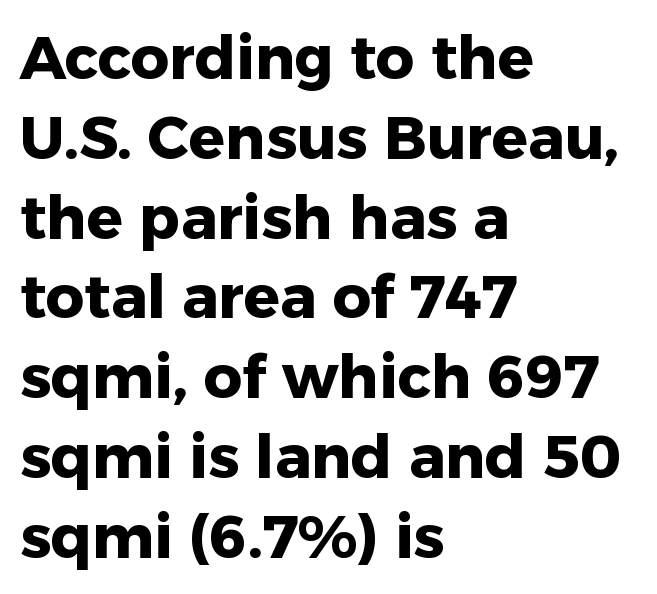
The image shows 60 px heavy sans-serif type, upright; set left-aligned, normal line spacing (1.33x), normal letter spacing, not underlined; low stroke contrast and a medium x-height.
